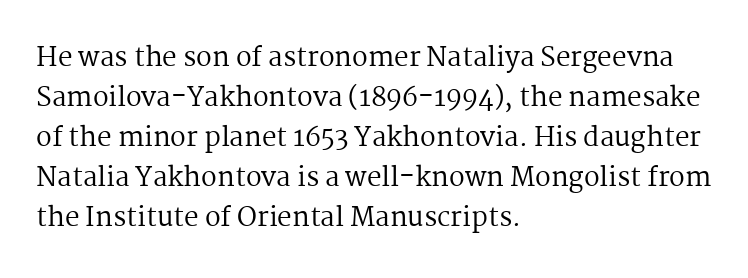
Descender tails drop into unmarked territory. Stroke mass is kept to a normal reading level or below. Default kerning and tracking; the words read as compact shapes. Teacher's note: observe the even left margin — that is flush-left alignment.
